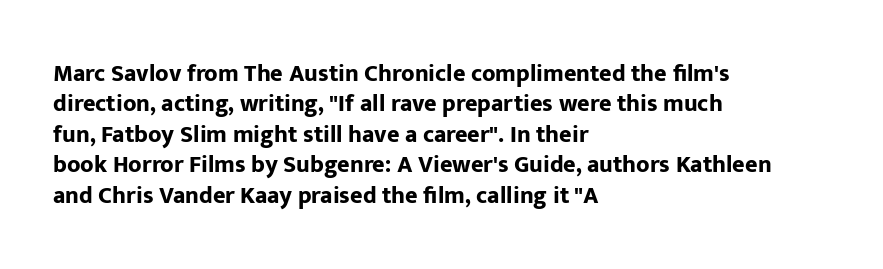
The image shows 24 px bold type, upright; set left-aligned, normal line spacing (1.27x), normal letter spacing, not underlined.
